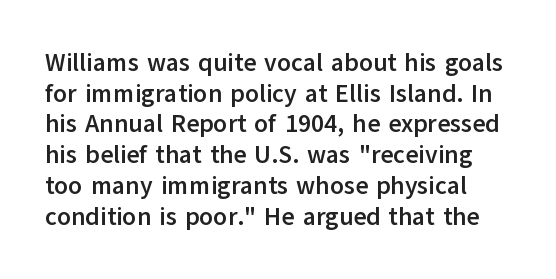
Q: Is the text bold? A: Yes.
Q: Is the text italic (slanted)? A: No, it is upright.
Q: Is the text underlined? A: No.
Q: Is the spacing between letters normal or unusually wide? A: Normal.
